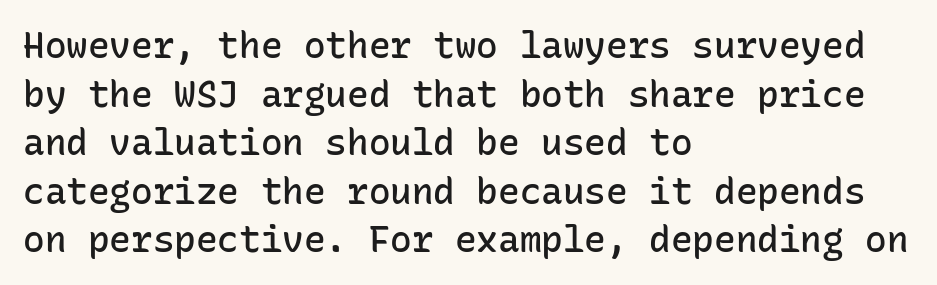
{"serif": "no", "italic": "no", "bold": "semi", "weight": "semibold", "width": "normal", "stroke_contrast": "low", "x_height": "medium", "monospaced": "yes", "underline": "no", "align": "left", "line_spacing": "normal", "line_spacing_ratio": 1.35, "letter_spacing": "normal", "letter_spacing_em": 0.0, "glyph_px": 36}
